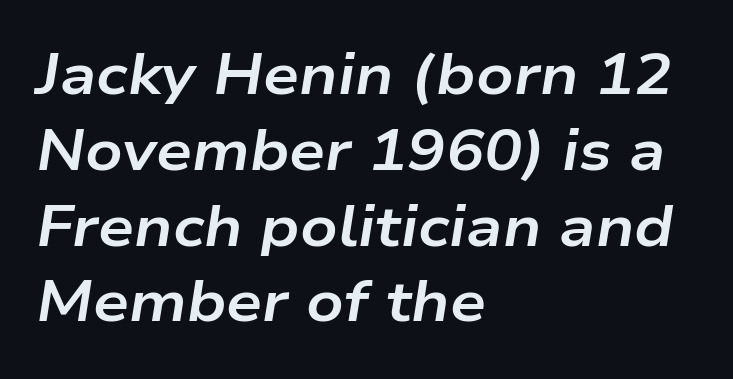
An italicized treatment has been applied to the whole sample. The letters advance in unequal steps, a hallmark of proportional type. Quick note: interline space is typical. This sample is left-justified, so line endings fall wherever the words run out. Observe the ordinary spacing: letters are neighbours, not strangers. The rendering uses a bold face; every stroke is thick and dark.
